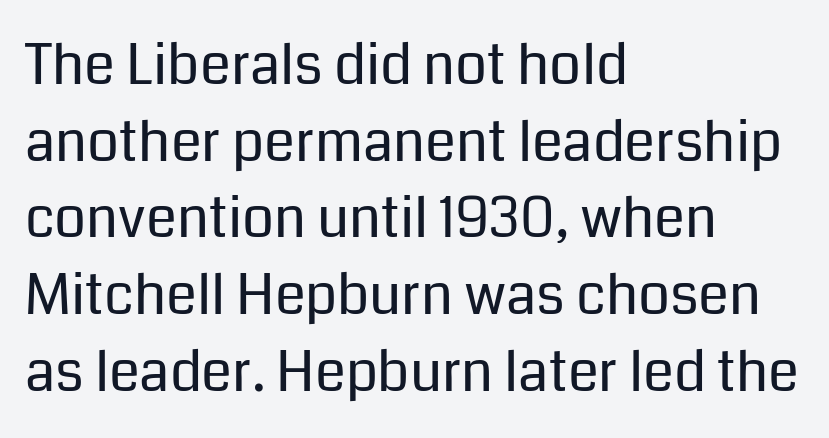
The image shows 56 px regular-weight sans-serif type, upright; set left-aligned, normal line spacing (1.37x), normal letter spacing, not underlined; low stroke contrast and a medium x-height.
